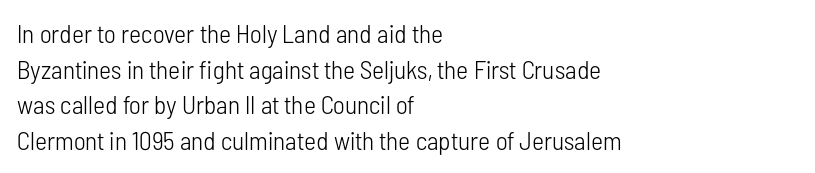
{"italic": "no", "bold": "no", "underline": "no", "align": "left", "line_spacing": "normal", "line_spacing_ratio": 1.37, "letter_spacing": "normal", "letter_spacing_em": 0.0, "glyph_px": 26}
